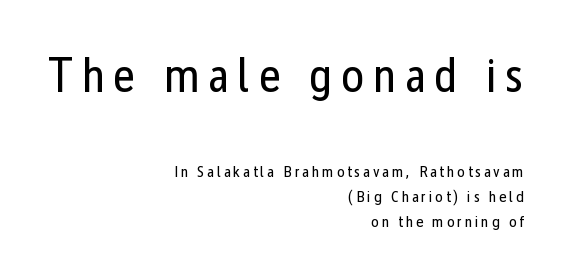
{"serif": "no", "italic": "no", "bold": "no", "weight": "regular", "width": "condensed", "stroke_contrast": "low", "x_height": "medium", "monospaced": "no", "underline": "no", "align": "right", "line_spacing": "normal", "line_spacing_ratio": 1.57, "larger_block": "first", "size_ratio": 3.06, "glyph_px": 49}
